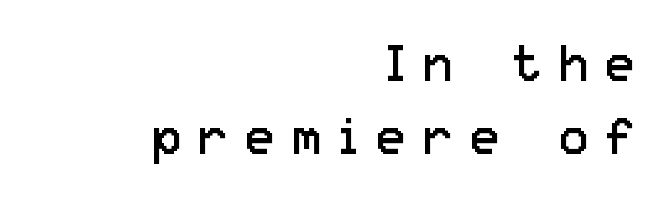
{"serif": "no", "italic": "no", "bold": "no", "weight": "regular", "width": "normal", "stroke_contrast": "low", "x_height": "medium", "monospaced": "no", "underline": "no", "align": "right", "line_spacing": "normal", "line_spacing_ratio": 1.43, "letter_spacing": "wide", "letter_spacing_em": 0.32, "glyph_px": 51}
